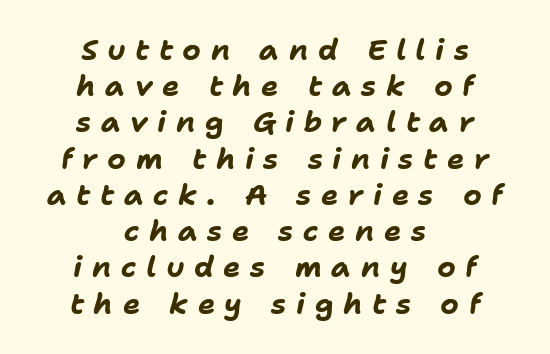
Baseline-to-baseline distance is the conventional proportion of letter height. Look at the tracking — it's clearly loosened, letters drifting apart. This sample uses an oblique cut, with every glyph tilted off the vertical. You could not count columns in this text — the font is proportionally spaced. Type without underlining. The compositor balanced each line on the midline.
